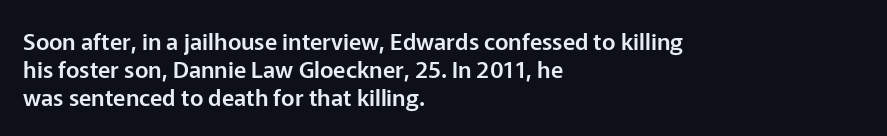
The image shows 23 px text type, upright; set left-aligned, line spacing 1.21x, normal letter spacing, not underlined.
